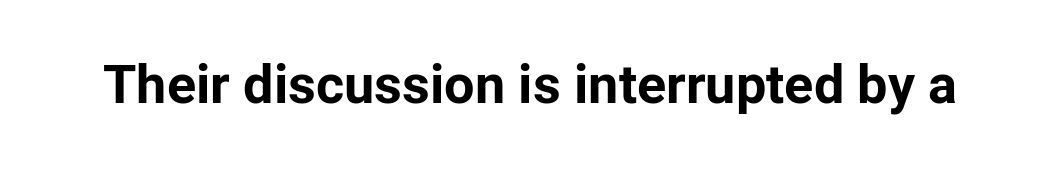
Q: Is the text bold? A: Yes.
Q: Is the text italic (slanted)? A: No, it is upright.
Q: Is the typeface a serif or a sans-serif typeface? A: Sans-serif.
Q: Is the text underlined? A: No.
Q: Is the spacing between letters normal or unusually wide? A: Normal.
Q: Width (condensed, normal, or wide)? A: Normal.
Q: Stroke contrast? A: Low.
Q: x-height? A: Medium.
Q: Monospaced? A: No.
